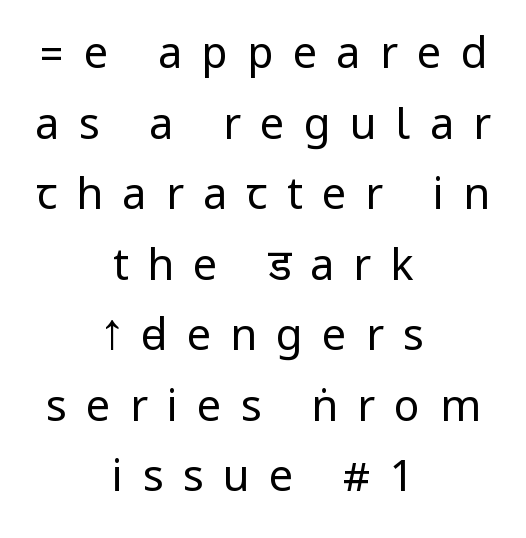
Q: Is the text bold? A: No.
Q: Is the text italic (slanted)? A: No, it is upright.
Q: Is the typeface a serif or a sans-serif typeface? A: Sans-serif.
Q: Is the text underlined? A: No.
Q: How is the paragraph aligned? A: Centered.
Q: Is the spacing between letters normal or unusually wide? A: Unusually wide.
Q: Is the spacing between lines tight, normal or loose? A: Normal.
Q: Width (condensed, normal, or wide)? A: Condensed.
Q: Stroke contrast? A: Low.
